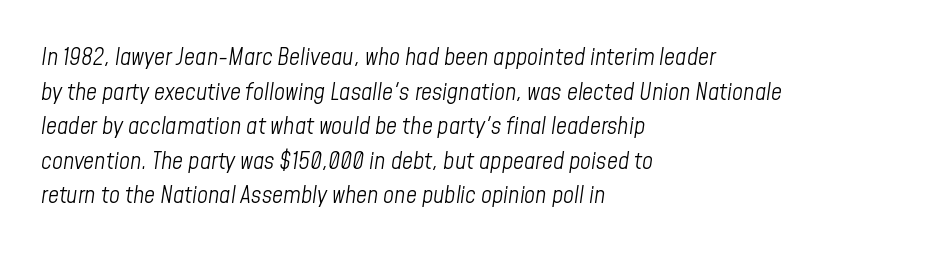
The image shows 24 px text type, italic (leaning right); set left-aligned, normal line spacing (1.44x), normal letter spacing, not underlined.
